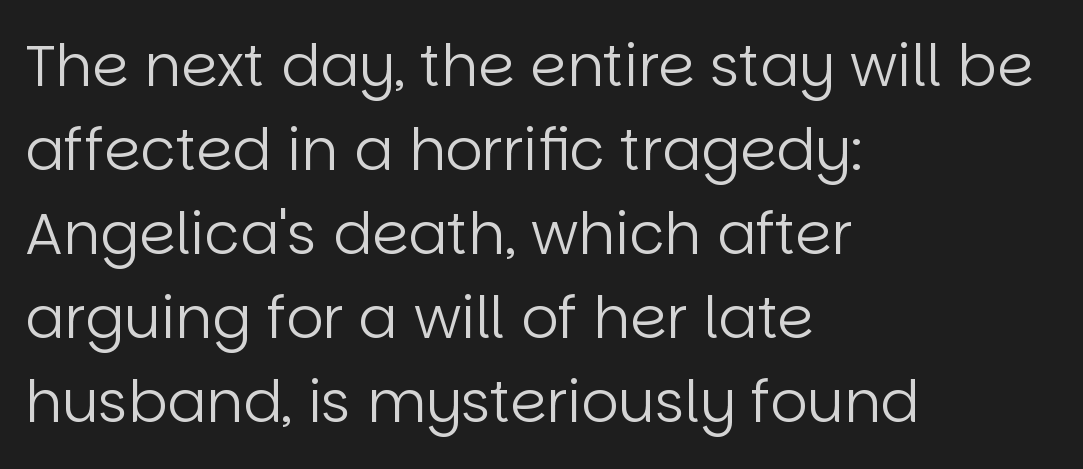
Italic? Not at all — the glyphs are vertical. These lines are rendered in a variable-pitch font. The ragged edge is on the right, which tells us the setting is flush left. Quick note: interline space is typical.
